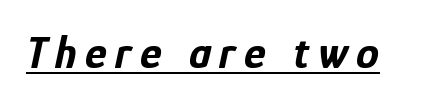
{"italic": "yes", "lean": "right", "slant_degrees": 12, "bold": "yes", "weight": "bold", "width": "condensed", "stroke_contrast": "low", "x_height": "medium", "monospaced": "no", "underline": "yes", "glyph_px": 46}
